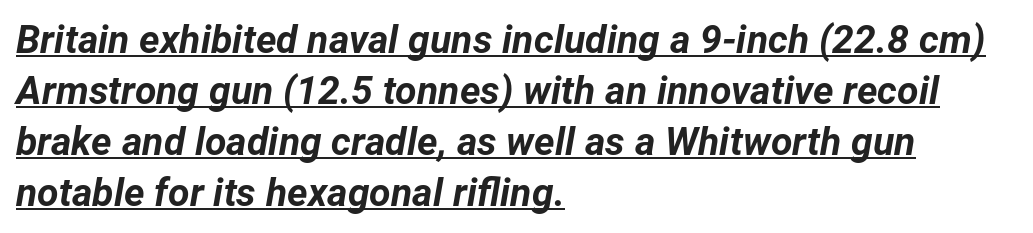
The vertical gap from one line to the next is medium. Its strokes are broad and dark, the hallmark of bold type. The glyphs are accompanied by a horizontal stroke just below them. You can tell it's italic because the verticals aren't actually vertical. Short and long lines alike share a common starting point at left. Observe the ordinary spacing: letters are neighbours, not strangers.
